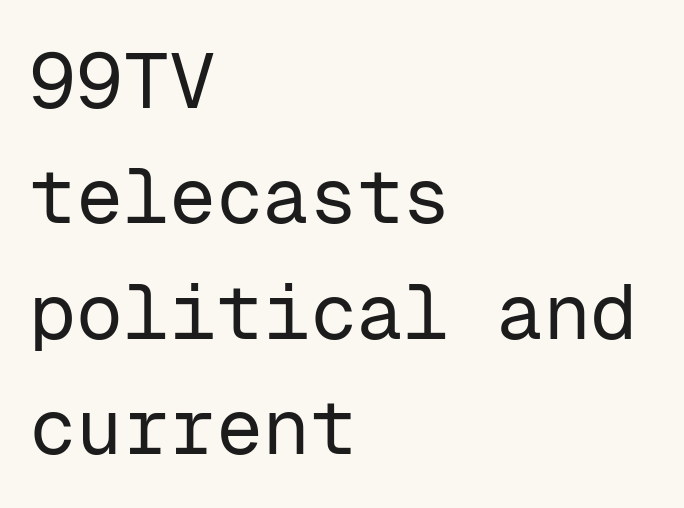
The rendering shows plain stroke endings on the letterforms — a sans-serif design. This is roman type, the default non-slanted kind. Short and long lines alike share a common starting point at left. The passage shown is not bold in any degree.
